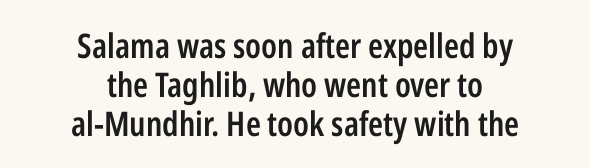
The image shows 34 px semibold, condensed sans-serif type, upright; set centered, tight line spacing (1.15x), normal letter spacing, not underlined; low stroke contrast and a medium x-height.
